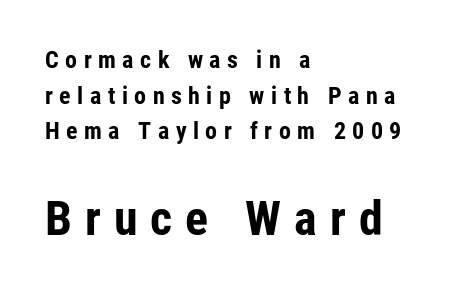
The image shows 48 px bold, condensed sans-serif type, upright; set left-aligned, normal line spacing (1.48x), unusually wide letter spacing (+0.27 em), not underlined; the second (bottom) block is 2.0x larger; low stroke contrast and a medium x-height.
